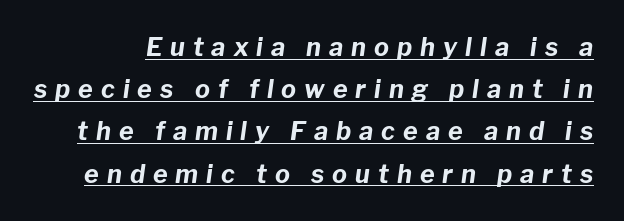
Strong, thick strokes mark this as bold type. Notice how a bar underscores the lettering throughout. Compared with typical paragraphs, the rows here are spaced about the same. The axis of the letterforms is tilted away from vertical. Honestly, the letter spacing is so wide it's the main thing you notice.
